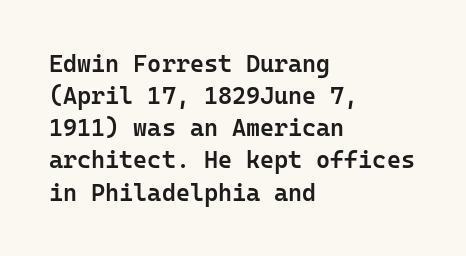
The image shows 24 px text type, upright; set left-aligned, normal line spacing (1.34x), normal letter spacing, not underlined.
